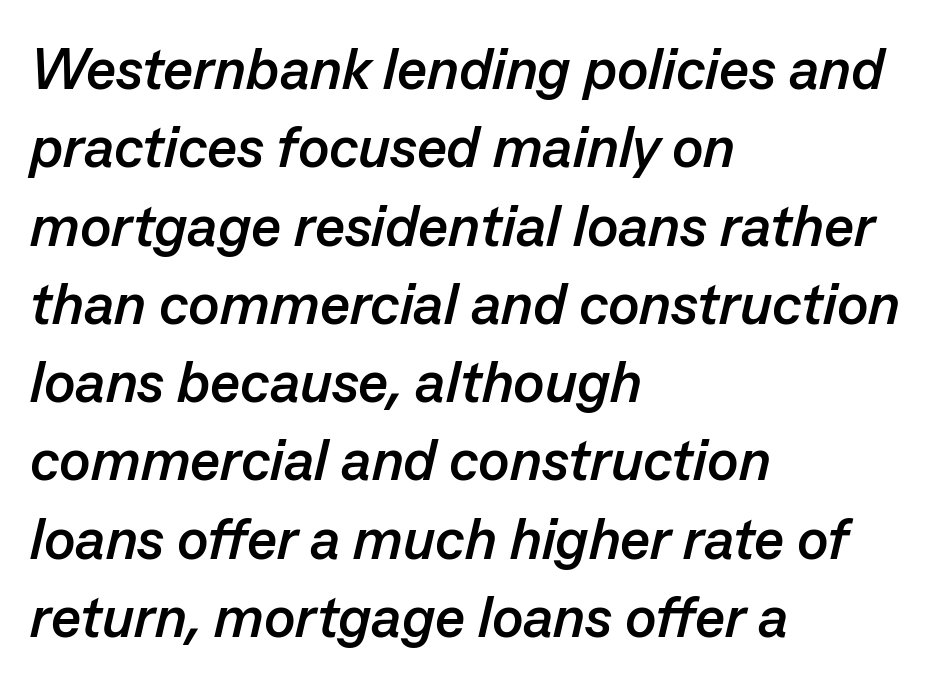
Is this a fixed-width face? No — the glyphs have proportional, varying widths. The letters are slanted; this is an italic face. In terms of leading, this rendering sits right in the middle. Does extra space separate the letters? No, they use regular spacing. Bold? Absolutely — the strokes are thick and heavy. Casual observation: everything's shoved over to the left.
